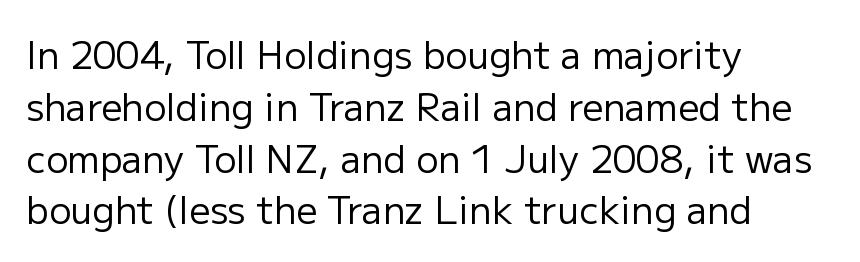
Q: Is the text bold? A: No.
Q: Is the text italic (slanted)? A: No, it is upright.
Q: Is the typeface a serif or a sans-serif typeface? A: Sans-serif.
Q: Is the text underlined? A: No.
Q: How is the paragraph aligned? A: Left-aligned.
Q: Is the spacing between letters normal or unusually wide? A: Normal.
Q: Is the spacing between lines tight, normal or loose? A: Normal.
Q: Width (condensed, normal, or wide)? A: Normal.
Q: Stroke contrast? A: Low.
Q: x-height? A: Medium.
Q: Monospaced? A: No.
